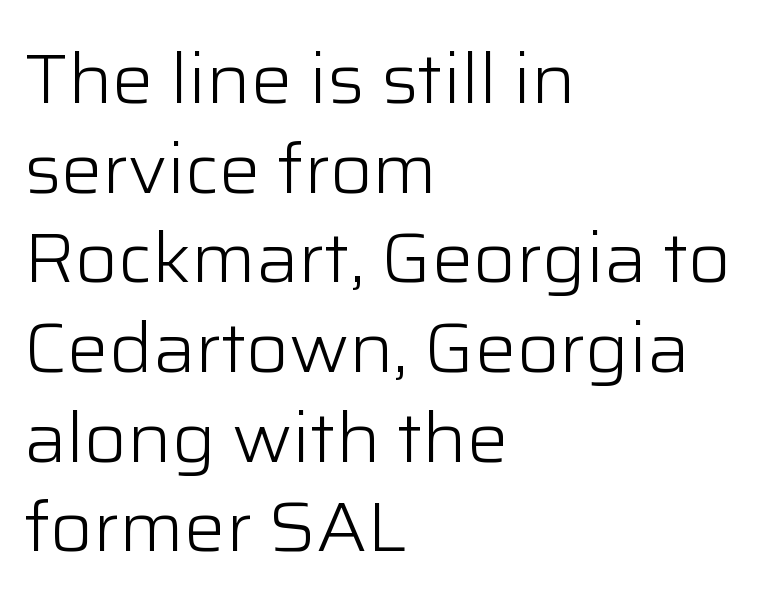
Q: Is the text bold? A: No.
Q: Is the text italic (slanted)? A: No, it is upright.
Q: Is the typeface a serif or a sans-serif typeface? A: Sans-serif.
Q: Is the text underlined? A: No.
Q: How is the paragraph aligned? A: Left-aligned.
Q: Is the spacing between letters normal or unusually wide? A: Normal.
Q: Is the spacing between lines tight, normal or loose? A: Normal.
Q: Width (condensed, normal, or wide)? A: Normal.
Q: Stroke contrast? A: Low.
Q: x-height? A: Medium.
Q: Monospaced? A: No.
